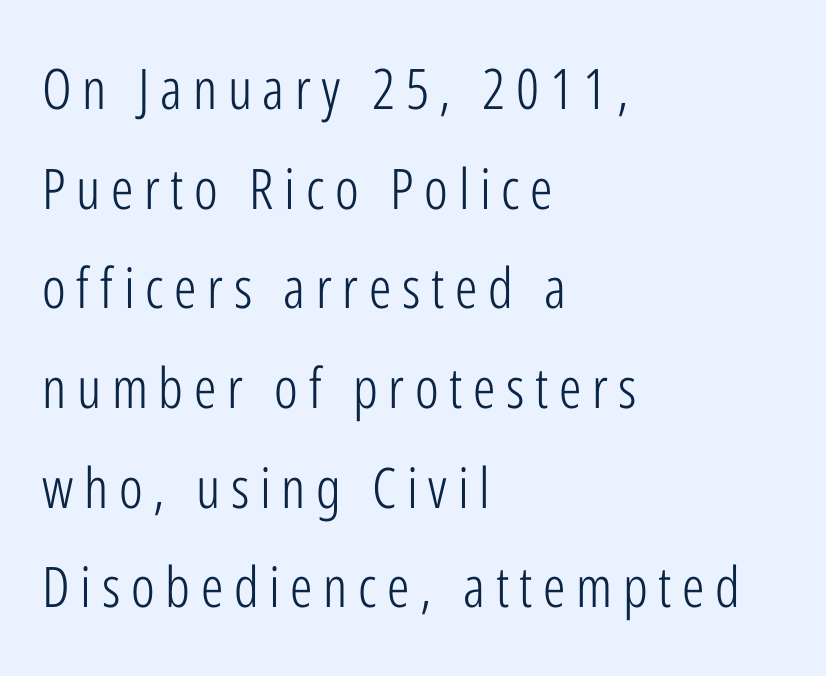
Note the varied advance widths — an 'i' is clearly narrower than an 'm'. Anything drawn beneath the words? Only blank space. Horizontally, the lines are justified to the leading edge only. The letters look calm and open, with moderate or lighter stems. The font family rendered here belongs to the sans-serif group.
